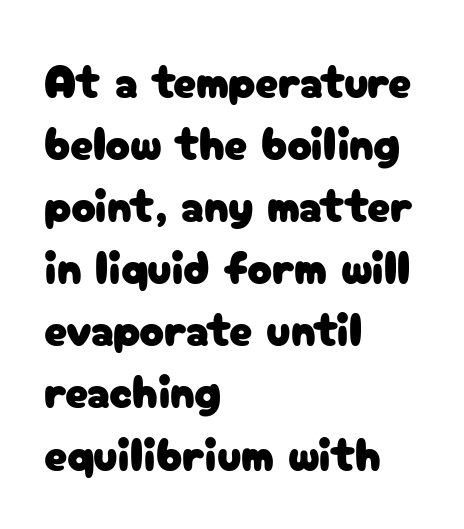
The image shows 46 px sans-serif type, upright; set left-aligned, normal line spacing (1.35x), normal letter spacing, not underlined; low stroke contrast and a medium x-height.
